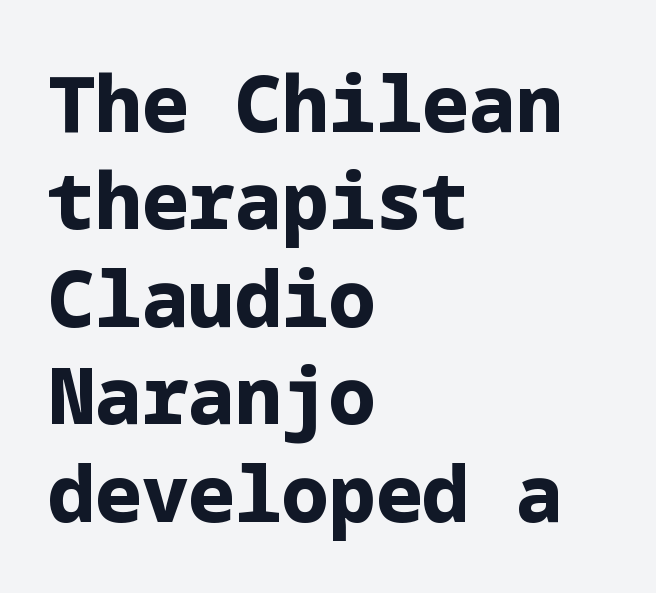
The image shows 78 px bold sans-serif type, upright; set left-aligned, normal line spacing (1.25x), normal letter spacing, not underlined; low stroke contrast and a medium x-height.
